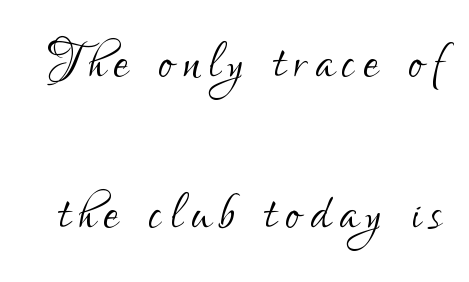
Q: Is the text bold? A: No.
Q: Is the text italic (slanted)? A: Yes.
Q: Is the typeface a serif or a sans-serif typeface? A: Sans-serif.
Q: Is the text underlined? A: No.
Q: Is the spacing between lines tight, normal or loose? A: Loose.
Q: Width (condensed, normal, or wide)? A: Condensed.
Q: Stroke contrast? A: Low.
Q: x-height? A: Small.
Q: Monospaced? A: No.
